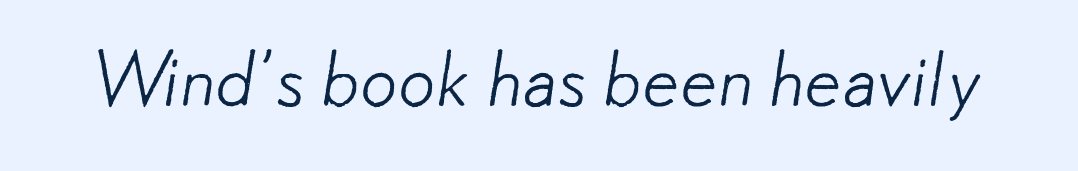
The image shows 74 px light sans-serif type; set normal letter spacing, not underlined; low stroke contrast and a small x-height.
